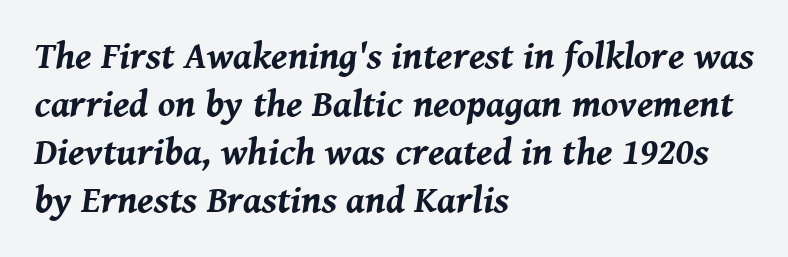
Chunky letters — that's bold for sure. The strip under each line holds only bare page. Rows of type keep a routine distance in the vertical direction. Style check: oblique. The rendering anchors every line to the left-hand side. Each letter keeps its own natural width here, so spacing adapts to shape.
